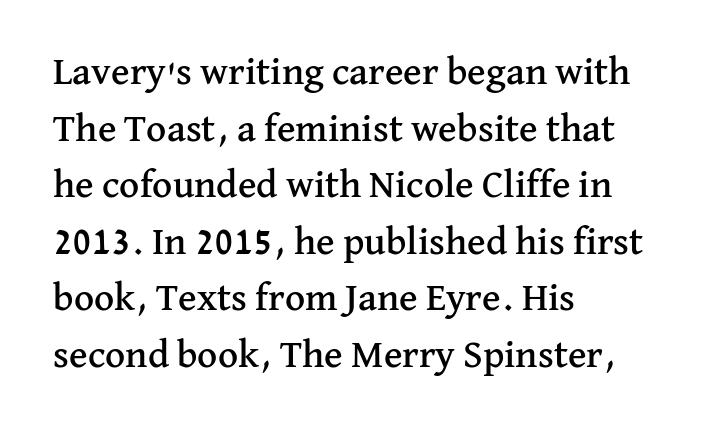
The image shows 39 px serif type, upright; set left-aligned, normal line spacing (1.45x), normal letter spacing, not underlined; medium stroke contrast and a medium x-height.
